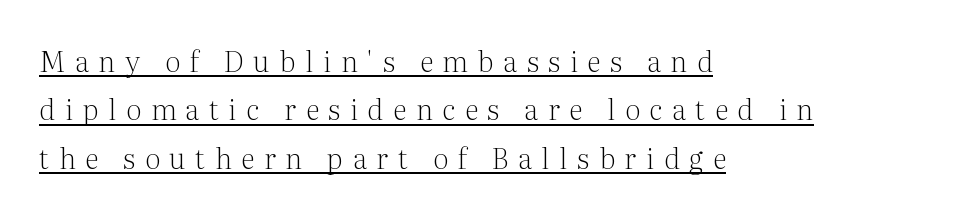
Q: Is the text bold? A: No.
Q: Is the text italic (slanted)? A: No, it is upright.
Q: Is the typeface a serif or a sans-serif typeface? A: Serif.
Q: Is the text underlined? A: Yes.
Q: How is the paragraph aligned? A: Left-aligned.
Q: Is the spacing between letters normal or unusually wide? A: Unusually wide.
Q: Width (condensed, normal, or wide)? A: Normal.
Q: Stroke contrast? A: Medium.
Q: x-height? A: Medium.
Q: Monospaced? A: No.
